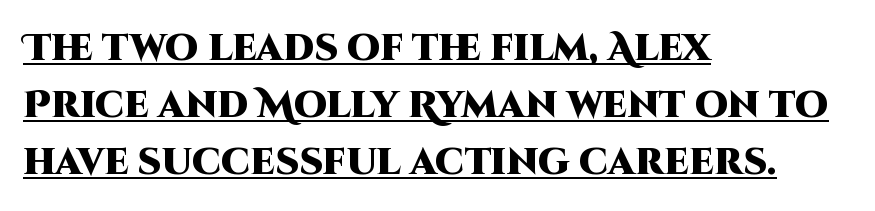
The rag falls on the right side of this text block. The passage shown stacks its lines at a standard gap. Here the glyphs are tracked normally, forming tight word shapes. Is there any slant? The stems are plumb.
